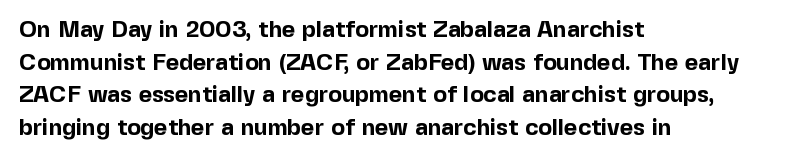
The image shows 23 px bold type, upright; set left-aligned, normal line spacing (1.42x), normal letter spacing, not underlined.
